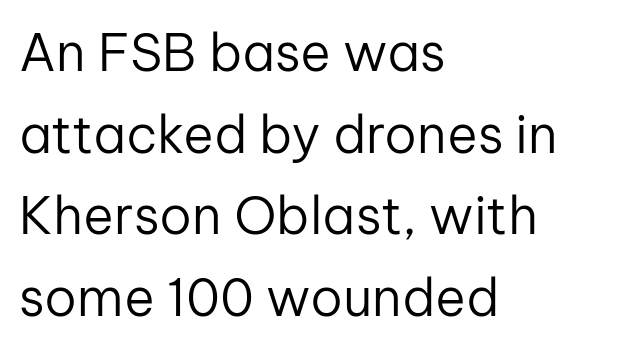
{"serif": "no", "italic": "no", "bold": "no", "weight": "regular", "width": "normal", "stroke_contrast": "low", "x_height": "medium", "monospaced": "no", "underline": "no", "align": "left", "line_spacing": "normal", "line_spacing_ratio": 1.57, "letter_spacing": "normal", "letter_spacing_em": 0.0, "glyph_px": 52}
